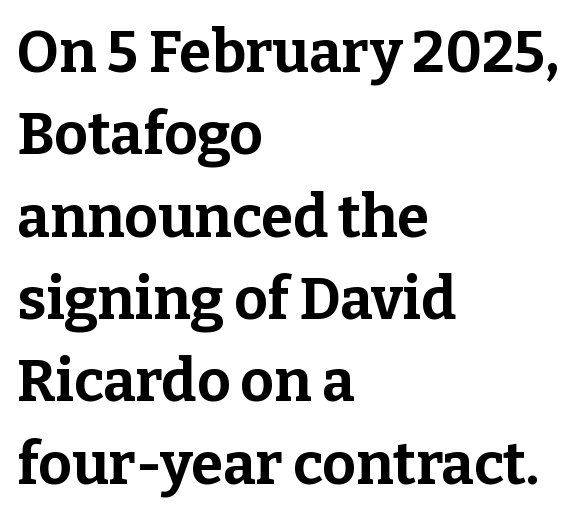
The image shows 58 px bold serif type, upright; set left-aligned, normal line spacing (1.42x), normal letter spacing, not underlined; low stroke contrast and a medium x-height.
